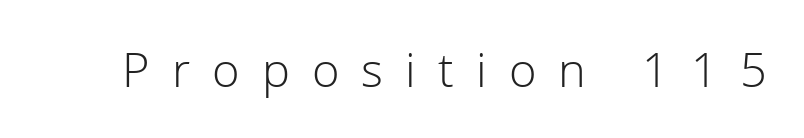
The image shows 47 px light sans-serif type, upright; set unusually wide letter spacing (+0.47 em), not underlined; low stroke contrast and a medium x-height.
